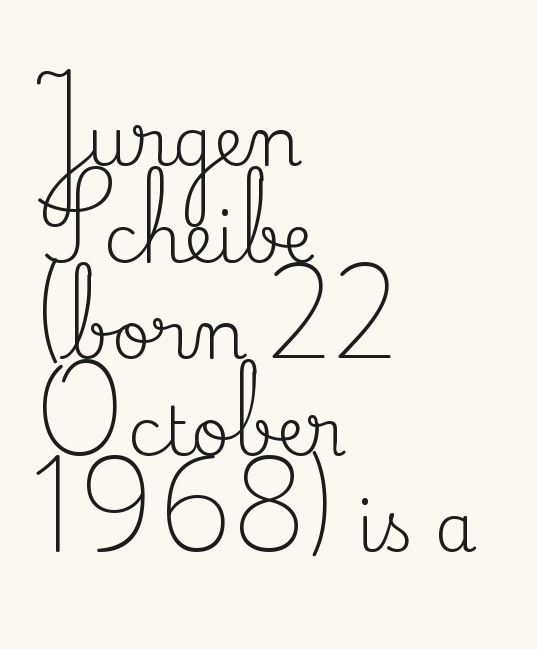
What stands out about the letter spacing? Nothing — it is the standard amount. The axis of the letterforms is exactly vertical. These lines are set flush left with a ragged right edge. Rows of type keep a routine distance in the vertical direction. A typesetter would call this proportional, since set widths differ per character. Type without underlining.
